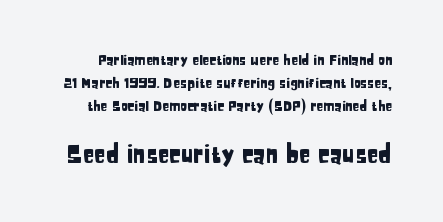
Q: Is the text italic (slanted)? A: No, it is upright.
Q: Is the text underlined? A: No.
Q: Is the spacing between letters normal or unusually wide? A: Normal.
Q: Is the spacing between lines tight, normal or loose? A: Normal.
Q: Which block of text is set in a larger size, the first (top) or the second (bottom)? A: The second (bottom) one.
